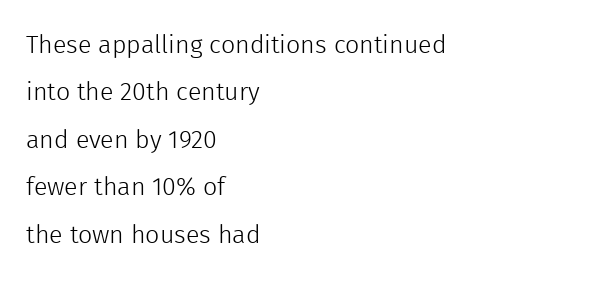
One glance says open: line gaps are wider than usual. Left-aligned paragraph, ragged on the right. Plain, unruled lines of type. A typesetter would mark this as roman, not italic. Weight class: somewhere from thin through regular.
